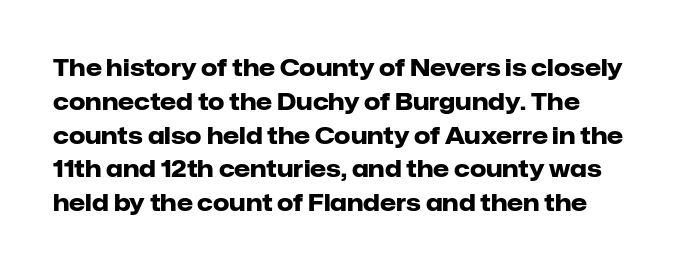
The image shows 23 px bold type, upright; set normal line spacing (1.47x), normal letter spacing, not underlined.
